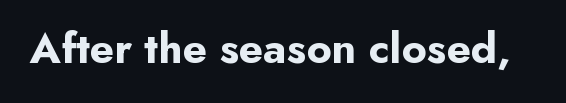
{"serif": "no", "italic": "no", "bold": "yes", "weight": "bold", "width": "normal", "stroke_contrast": "low", "x_height": "small", "monospaced": "no", "underline": "no", "letter_spacing": "normal", "letter_spacing_em": 0.0, "glyph_px": 44}
